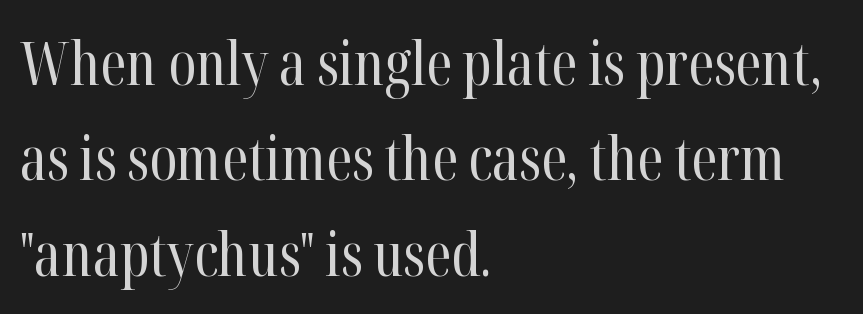
The image shows 60 px regular-weight, condensed serif type, upright; set left-aligned, normal line spacing (1.59x), normal letter spacing, not underlined; high stroke contrast and a medium x-height.
